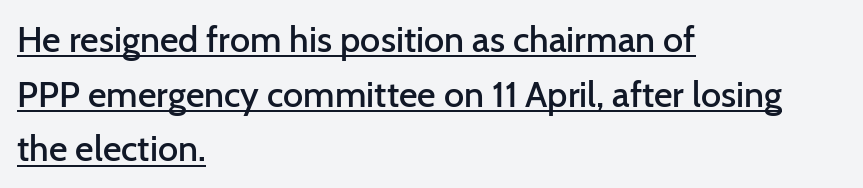
{"serif": "no", "italic": "no", "bold": "semi", "weight": "semibold", "width": "normal", "stroke_contrast": "low", "x_height": "medium", "monospaced": "no", "underline": "yes", "align": "left", "line_spacing": "normal", "line_spacing_ratio": 1.52, "letter_spacing": "normal", "letter_spacing_em": 0.0, "glyph_px": 36}
